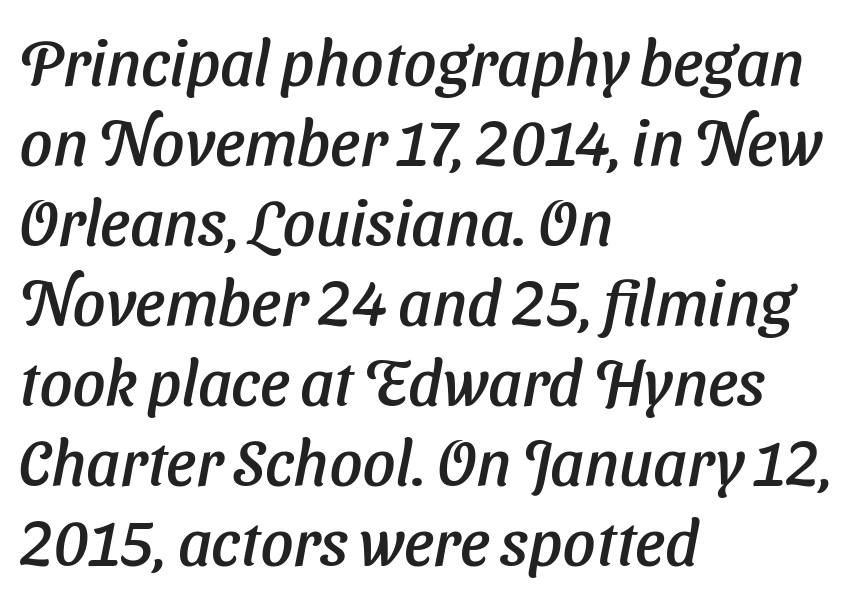
Designer's note — italics engaged. One-word summary of the alignment: left. You could not count columns in this text — the font is proportionally spaced. The space directly below the letters is spotless. Evenly set lines give the paragraph a standard silhouette. Default kerning and tracking; the words read as compact shapes.
